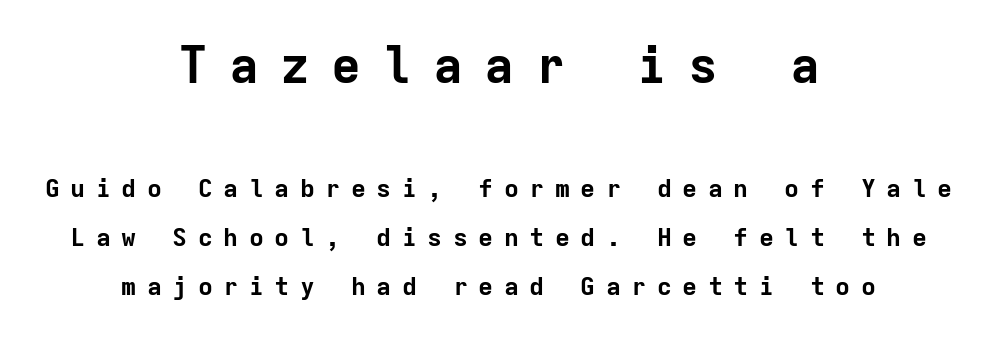
{"serif": "no", "italic": "no", "bold": "yes", "weight": "bold", "width": "normal", "stroke_contrast": "low", "x_height": "medium", "monospaced": "yes", "underline": "no", "align": "center", "line_spacing": "loose", "line_spacing_ratio": 1.96, "letter_spacing": "wide", "letter_spacing_em": 0.42, "larger_block": "first", "size_ratio": 2.0, "glyph_px": 50}
